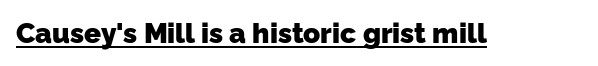
Think of a printed novel: that variable character pitch is what you see here. The rendering uses the underline text-decoration. I'd call this a sans setting — the letters go barefoot. Standard letterfit; no display-style spreading of the glyphs.
